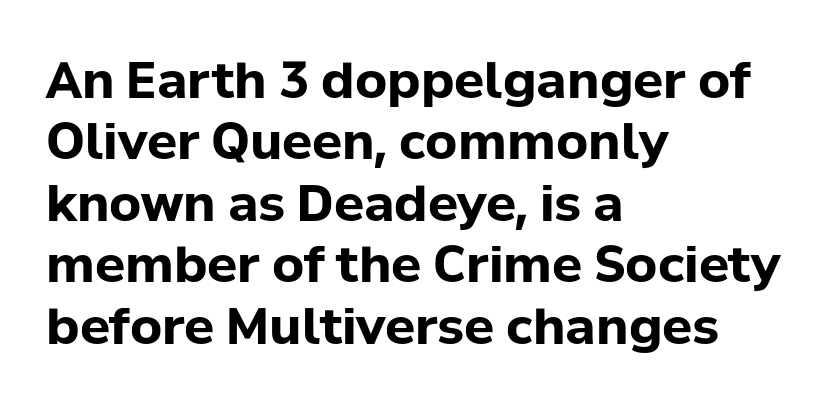
The image shows 50 px bold sans-serif type, upright; set left-aligned, line spacing 1.23x, normal letter spacing, not underlined; low stroke contrast and a medium x-height.
